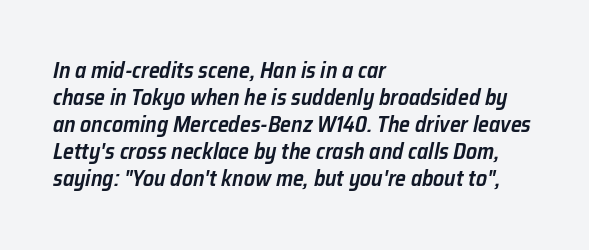
The image shows 22 px text type, italic (leaning right); set left-aligned, line spacing 1.23x, normal letter spacing, not underlined.
